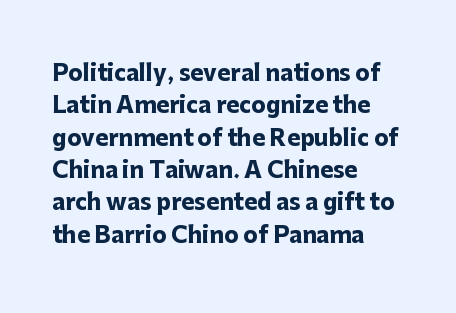
This block has exactly the height ordinary leading produces. A roman cut, with each character standing at attention. Typesetter's note: full bold, strokes at maximum text heaviness. The rendering anchors every line to the left-hand side.
